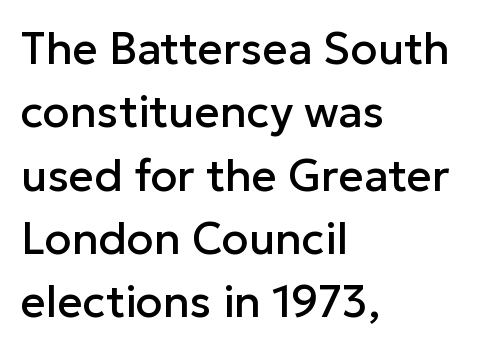
Q: Is the text italic (slanted)? A: No, it is upright.
Q: Is the typeface a serif or a sans-serif typeface? A: Sans-serif.
Q: Is the text underlined? A: No.
Q: How is the paragraph aligned? A: Left-aligned.
Q: Is the spacing between letters normal or unusually wide? A: Normal.
Q: Is the spacing between lines tight, normal or loose? A: Normal.
Q: Width (condensed, normal, or wide)? A: Normal.
Q: Stroke contrast? A: Low.
Q: x-height? A: Medium.
Q: Monospaced? A: No.
